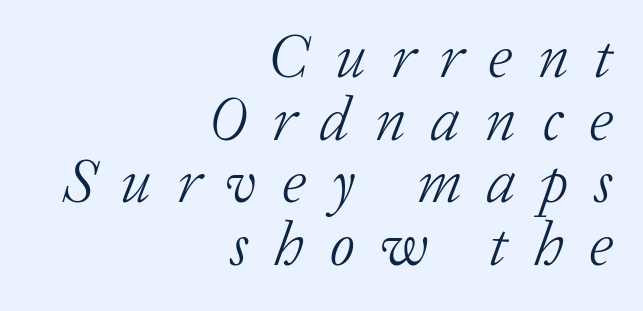
The designer dialed line spacing down below the default. The zone under the glyphs is completely vacant. If you drew a ruler down the right edge, every line would touch it. The face used here is seriffed, in the tradition of book romans. Letters have the restrained weight of plain body copy at most.
